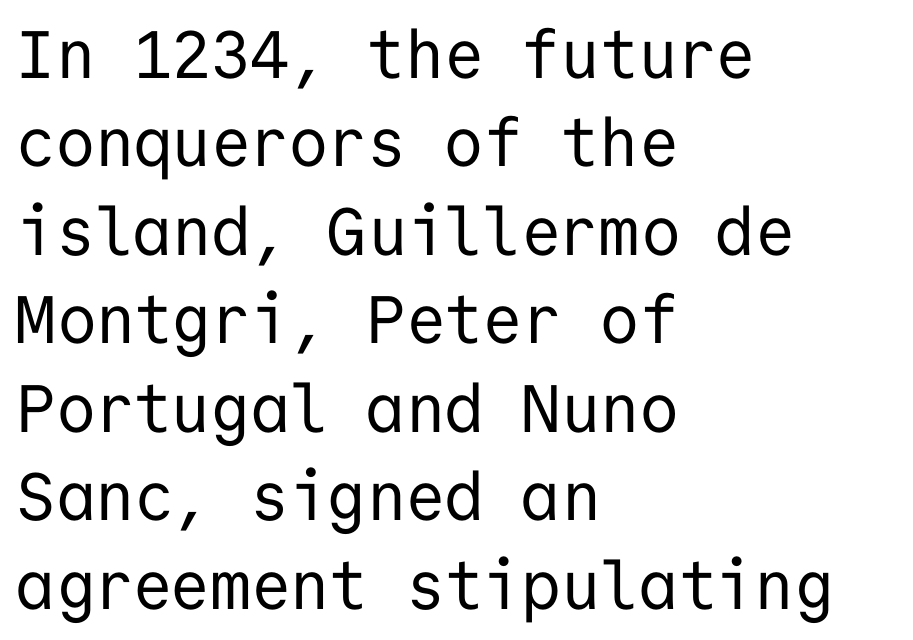
The specimen omits any rule beneath the text block's lines. If you measured baseline to baseline, you'd find a middling distance. Short note: letters normally spaced. Stroke mass is kept to a normal reading level or below. The paragraph shown leans on its left margin.
